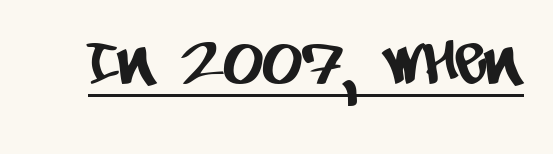
Q: Is the typeface a serif or a sans-serif typeface? A: Sans-serif.
Q: Is the text underlined? A: Yes.
Q: Is the spacing between letters normal or unusually wide? A: Normal.
Q: Width (condensed, normal, or wide)? A: Condensed.
Q: Stroke contrast? A: Low.
Q: x-height? A: Large.
Q: Monospaced? A: No.
